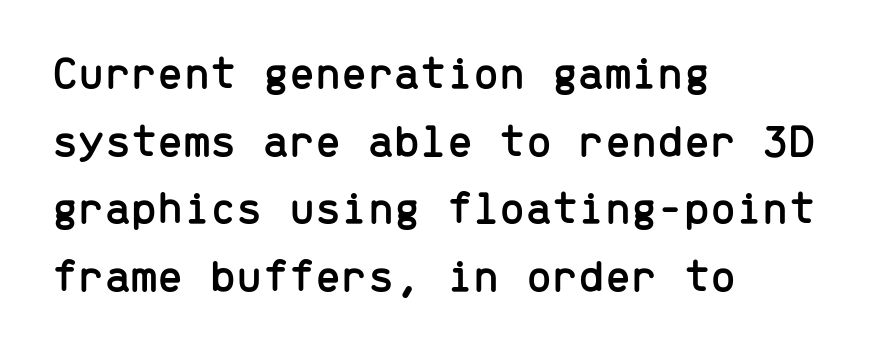
{"serif": "no", "italic": "no", "width": "normal", "stroke_contrast": "low", "x_height": "medium", "monospaced": "yes", "underline": "no", "align": "left", "line_spacing": "normal", "line_spacing_ratio": 1.44, "letter_spacing": "normal", "letter_spacing_em": 0.0, "glyph_px": 47}
